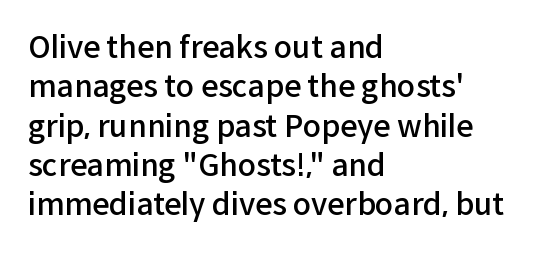
The image shows 30 px semibold sans-serif type, upright; set left-aligned, normal line spacing (1.31x), normal letter spacing, not underlined; low stroke contrast and a medium x-height.
